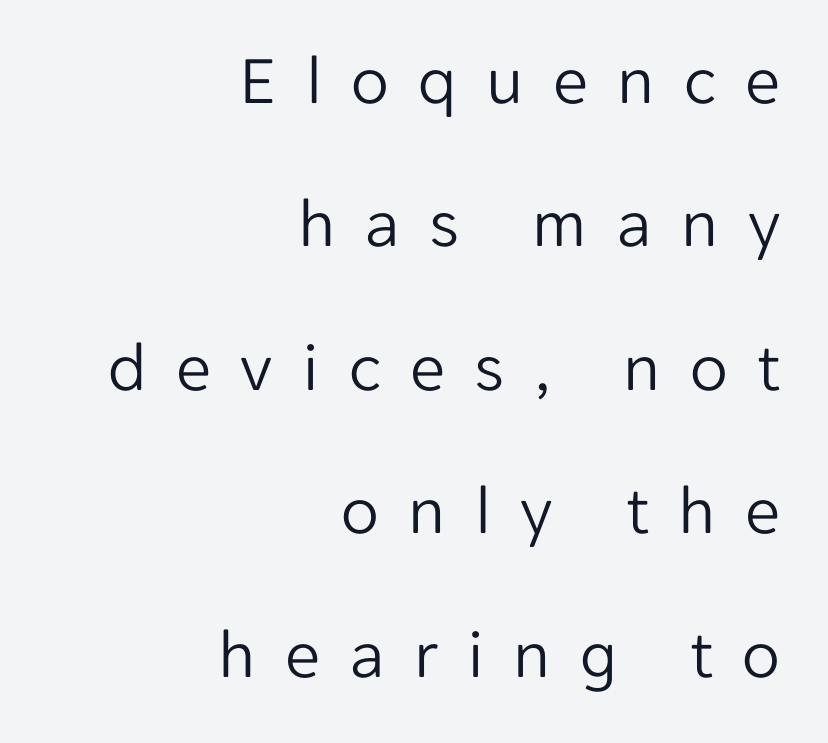
{"serif": "no", "italic": "no", "bold": "no", "weight": "light", "width": "normal", "stroke_contrast": "low", "x_height": "medium", "monospaced": "no", "underline": "no", "align": "right", "line_spacing": "loose", "line_spacing_ratio": 2.05, "letter_spacing": "wide", "letter_spacing_em": 0.42, "glyph_px": 70}
